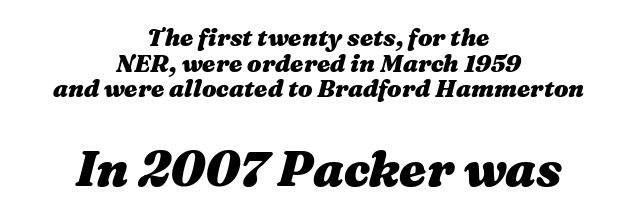
Q: Is the text bold? A: Yes.
Q: Is the text italic (slanted)? A: Yes, it leans right by about 16 degrees.
Q: Is the text underlined? A: No.
Q: How is the paragraph aligned? A: Centered.
Q: Is the spacing between letters normal or unusually wide? A: Normal.
Q: Is the spacing between lines tight, normal or loose? A: Tight.
Q: Which block of text is set in a larger size, the first (top) or the second (bottom)? A: The second (bottom) one.
Q: Width (condensed, normal, or wide)? A: Wide.
Q: Stroke contrast? A: Medium.
Q: x-height? A: Medium.
Q: Monospaced? A: No.
